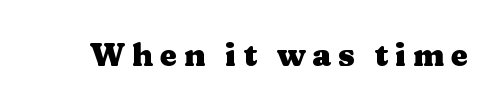
The sample has been set heavy, in full bold. Bare-footed words on every line. Caption: expanded tracking, letters set apart. Every character sits straight up, as roman type does.
